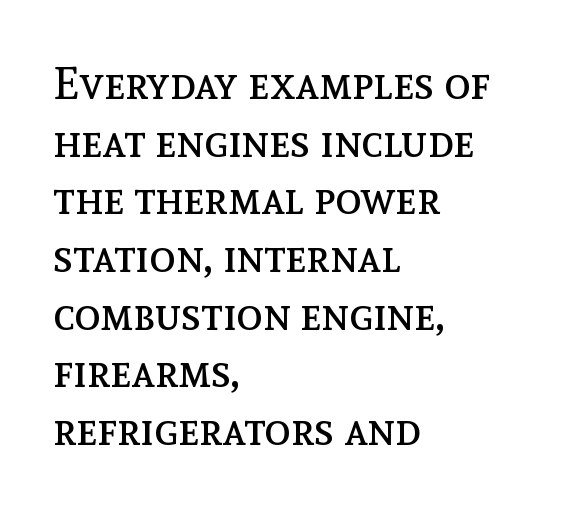
Q: Is the text bold? A: No.
Q: Is the text italic (slanted)? A: No, it is upright.
Q: Is the text underlined? A: No.
Q: How is the paragraph aligned? A: Left-aligned.
Q: Is the spacing between letters normal or unusually wide? A: Normal.
Q: Is the spacing between lines tight, normal or loose? A: Normal.
Q: Width (condensed, normal, or wide)? A: Normal.
Q: x-height? A: Medium.
Q: Monospaced? A: No.
